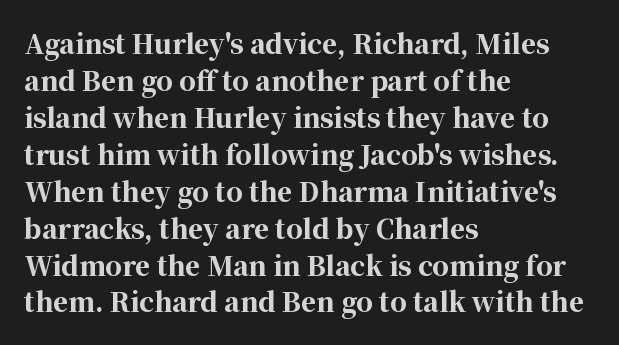
{"italic": "no", "bold": "yes", "underline": "no", "align": "left", "line_spacing": "normal", "line_spacing_ratio": 1.42, "letter_spacing": "normal", "letter_spacing_em": 0.0, "glyph_px": 26}
